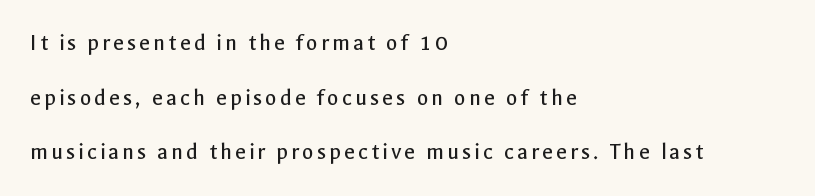
The image shows 24 px text type, upright; set left-aligned, loose line spacing (2.28x), not underlined.
